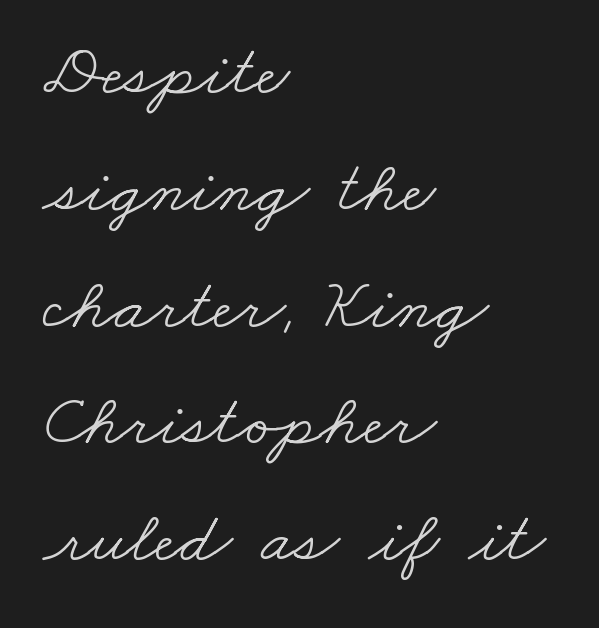
No letter is thick-stroked: the sample isn't bold. Horizontally, the lines are justified to the leading edge only. Is this a fixed-width face? No — the glyphs have proportional, varying widths. Lines of text with bare space underneath.
